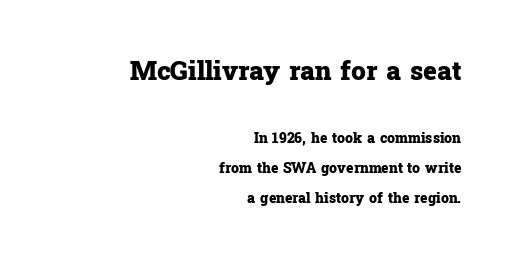
The image shows 26 px bold type, upright; set right-aligned, loose line spacing (2.16x), normal letter spacing, not underlined; the first (top) block is 1.86x larger.
